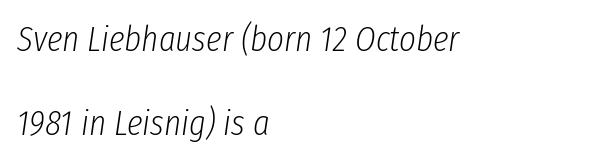
The image shows 36 px light, condensed type, italic (leaning right); set left-aligned, loose line spacing (2.33x), normal letter spacing, not underlined; low stroke contrast and a medium x-height.
